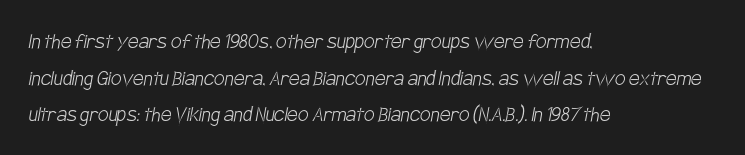
The image shows 24 px text type; set left-aligned, normal line spacing (1.53x), normal letter spacing, not underlined.
